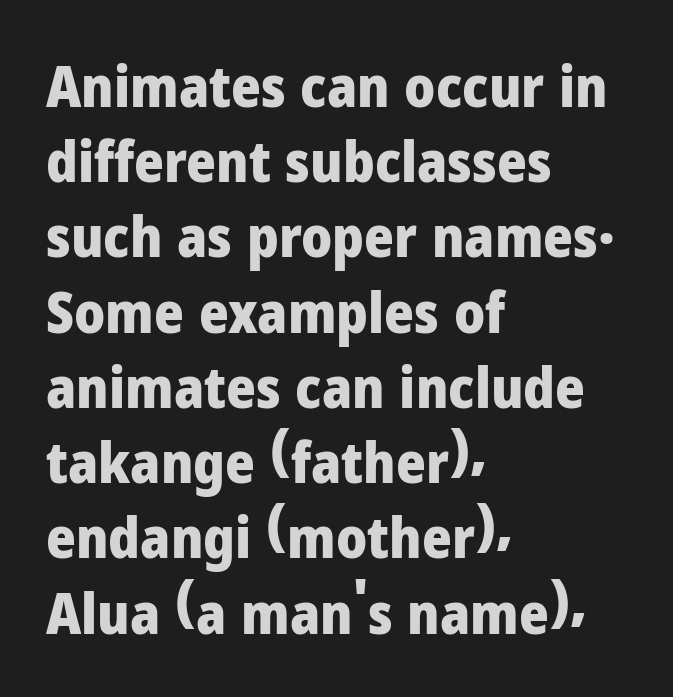
Type without underlining. The letters are bold, with thick, heavy strokes. The lines are quadded left. The rendering keeps characters at their native spacing.
